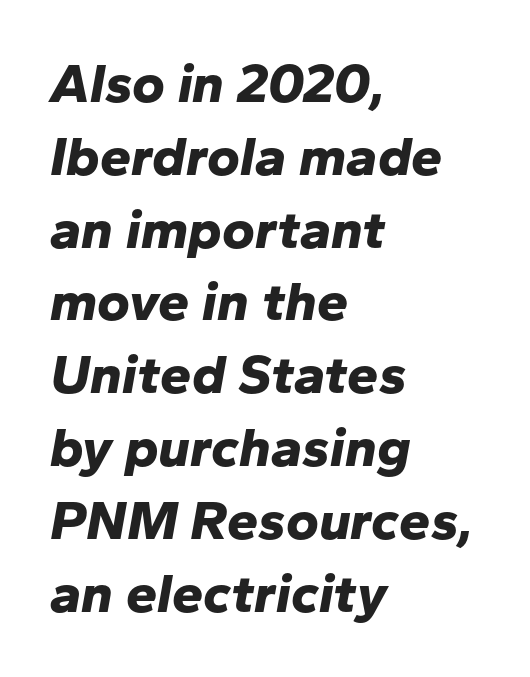
The face used here has the dense, thick strokes of a bold. If you measured baseline to baseline, you'd find a middling distance. Horizontally, the lines are justified to the leading edge only. Every character sits at an angle, as italics do. Does extra space separate the letters? No, they use regular spacing. Descender tails drop into unmarked territory.
